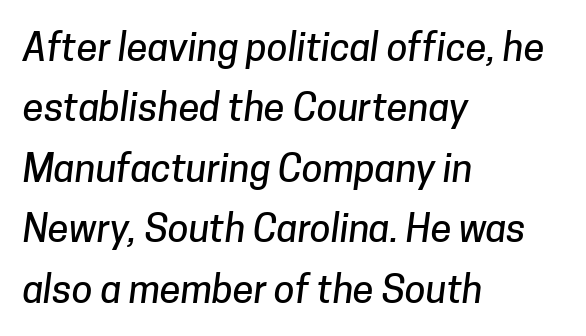
Q: Is the typeface a serif or a sans-serif typeface? A: Sans-serif.
Q: Is the text underlined? A: No.
Q: How is the paragraph aligned? A: Left-aligned.
Q: Is the spacing between letters normal or unusually wide? A: Normal.
Q: Is the spacing between lines tight, normal or loose? A: Normal.
Q: Width (condensed, normal, or wide)? A: Normal.
Q: Stroke contrast? A: Low.
Q: x-height? A: Medium.
Q: Monospaced? A: No.
